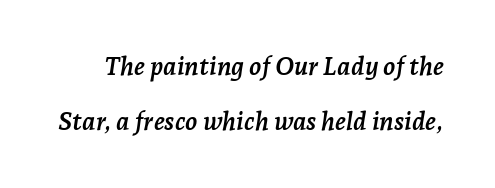
Descender tails drop into unmarked territory. Every character sits at an angle, as italics do. Each glyph is drawn with heavy, bold strokes. Interline gaps are noticeably wide in this sample. Tracking value appears to be zero — textbook default spacing.
